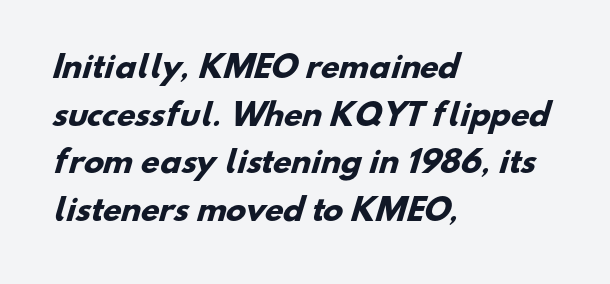
{"serif": "no", "bold": "yes", "weight": "heavy", "width": "normal", "stroke_contrast": "low", "x_height": "small", "monospaced": "no", "underline": "no", "align": "left", "line_spacing": "normal", "line_spacing_ratio": 1.59, "letter_spacing": "normal", "letter_spacing_em": 0.0, "glyph_px": 30}
